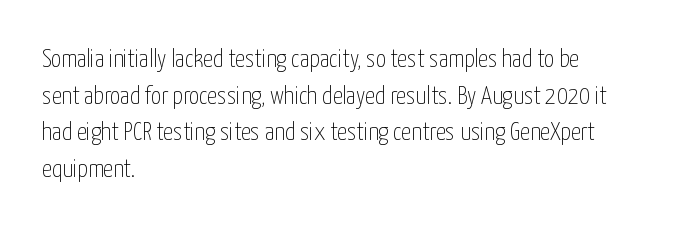
Weight: in the light-to-regular range. In CSS terms this would be text-align: left. The letters stand straight up with perfectly vertical stems. Each new line begins a customary step beneath the previous one. Characters follow at the spacing the type designer built in.
